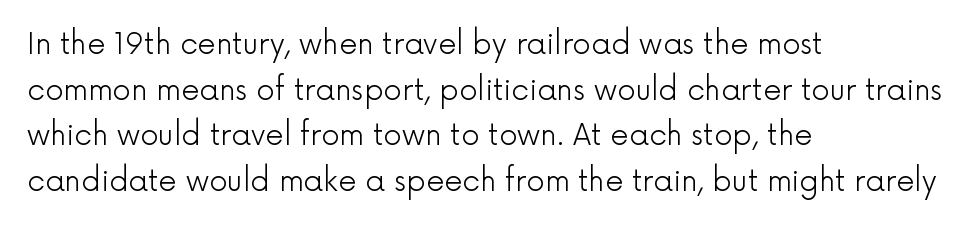
Q: Is the text bold? A: No.
Q: Is the text italic (slanted)? A: No, it is upright.
Q: Is the typeface a serif or a sans-serif typeface? A: Sans-serif.
Q: Is the text underlined? A: No.
Q: How is the paragraph aligned? A: Left-aligned.
Q: Is the spacing between letters normal or unusually wide? A: Normal.
Q: Is the spacing between lines tight, normal or loose? A: Normal.
Q: Width (condensed, normal, or wide)? A: Normal.
Q: x-height? A: Medium.
Q: Monospaced? A: No.
